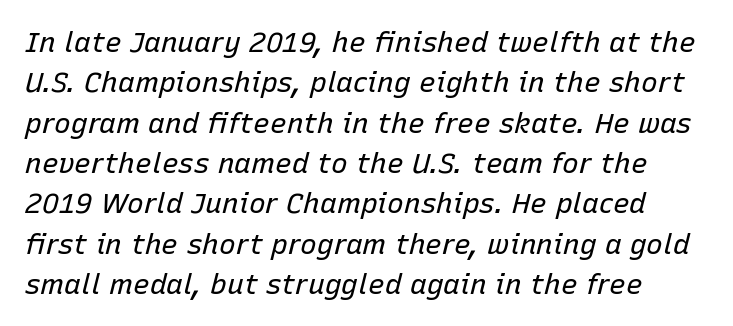
Q: Is the text bold? A: No.
Q: Is the text italic (slanted)? A: Yes, it leans right by about 15 degrees.
Q: Is the text underlined? A: No.
Q: Is the spacing between letters normal or unusually wide? A: Normal.
Q: Is the spacing between lines tight, normal or loose? A: Normal.
Q: Width (condensed, normal, or wide)? A: Normal.
Q: Stroke contrast? A: Low.
Q: x-height? A: Medium.
Q: Monospaced? A: No.
